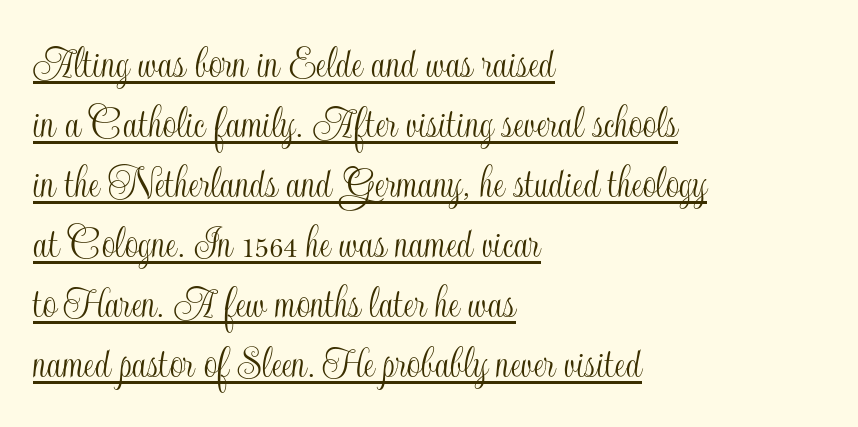
The image shows 48 px condensed type; set left-aligned, normal line spacing (1.25x), normal letter spacing, underlined; a small x-height.
